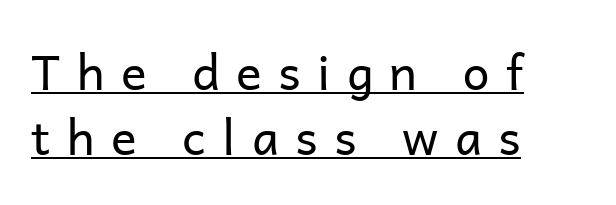
The image shows 48 px regular-weight sans-serif type, upright; set left-aligned, normal line spacing (1.35x), unusually wide letter spacing (+0.34 em), underlined; low stroke contrast and a medium x-height.
